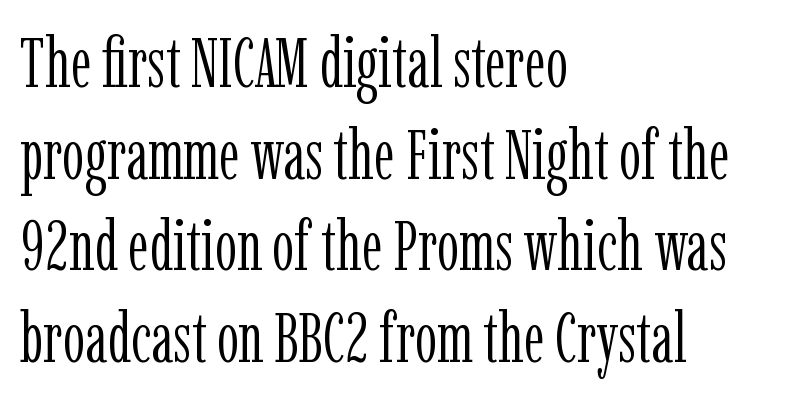
Check where the strokes stop: tiny serifs finish them off. Honestly, there is no underline to notice here at all. Horizontal alignment here is leftward, the default for most running prose. Is the letter spacing exaggerated? No — it looks like the ordinary default.
